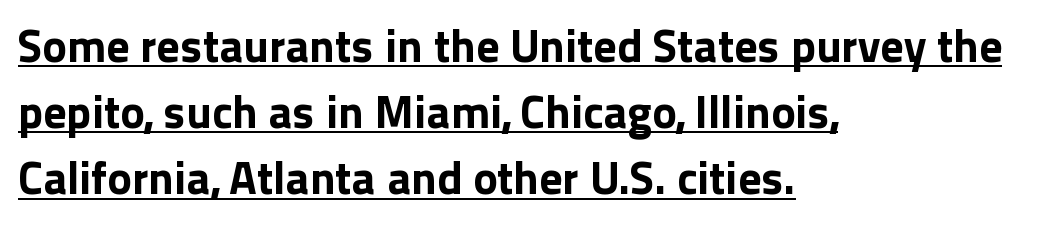
The image shows 46 px bold sans-serif type, upright; set left-aligned, normal line spacing (1.44x), normal letter spacing, underlined; a medium x-height.
